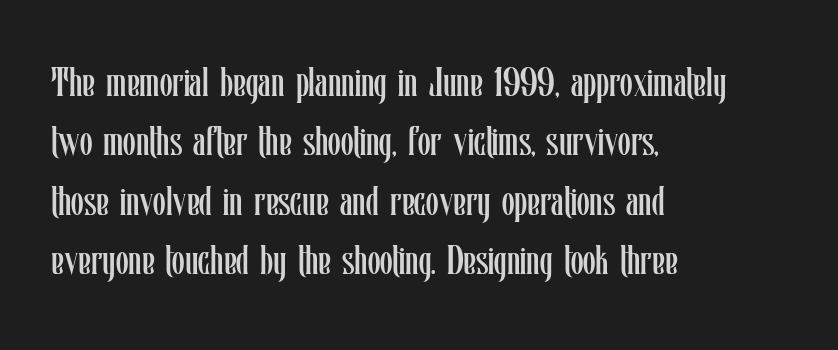
Q: Is the text bold? A: No.
Q: Is the text italic (slanted)? A: No, it is upright.
Q: Is the text underlined? A: No.
Q: How is the paragraph aligned? A: Left-aligned.
Q: Is the spacing between letters normal or unusually wide? A: Normal.
Q: Is the spacing between lines tight, normal or loose? A: Normal.
Q: Width (condensed, normal, or wide)? A: Condensed.
Q: Stroke contrast? A: Low.
Q: x-height? A: Medium.
Q: Monospaced? A: No.
